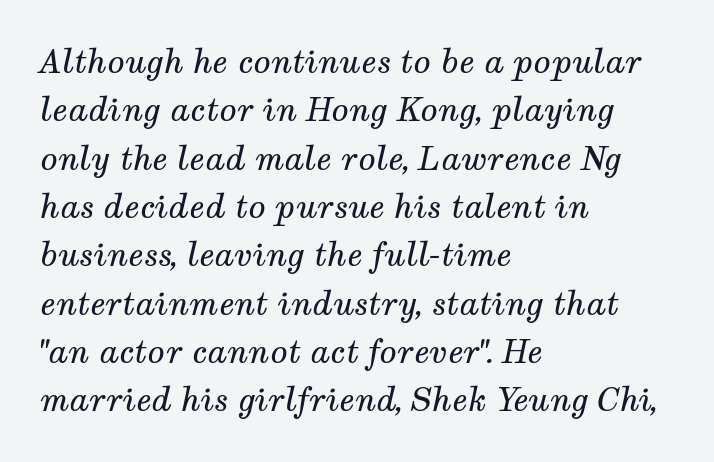
The image shows 32 px regular-weight serif type, italic (leaning right); set left-aligned, normal line spacing (1.51x), normal letter spacing, not underlined; medium stroke contrast and a medium x-height.
